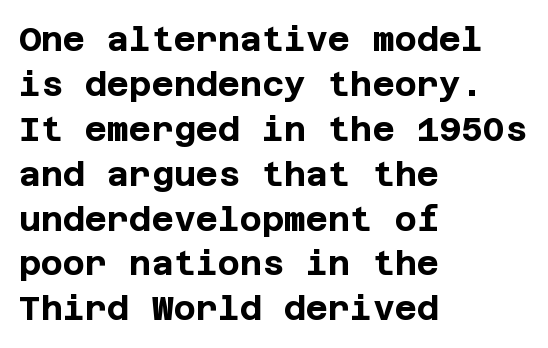
The image shows 34 px bold sans-serif type, upright; set left-aligned, normal line spacing (1.32x), normal letter spacing, not underlined; low stroke contrast and a large x-height.
